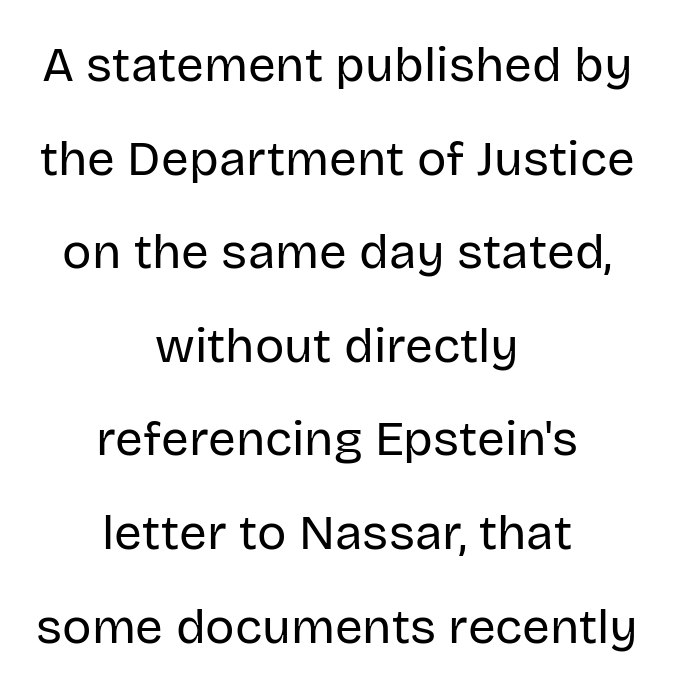
The image shows 49 px regular-weight sans-serif type, upright; set centered, loose line spacing (1.91x), normal letter spacing, not underlined; low stroke contrast and a large x-height.
